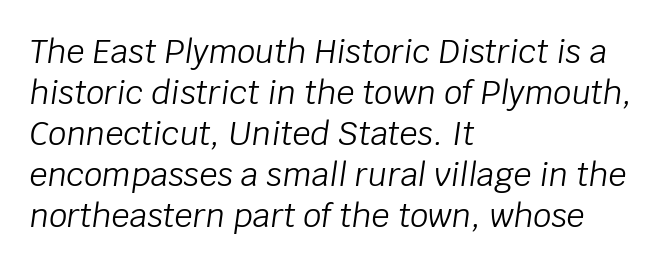
{"italic": "yes", "lean": "right", "slant_degrees": 8, "bold": "no", "weight": "light", "width": "normal", "stroke_contrast": "low", "x_height": "large", "monospaced": "no", "underline": "no", "align": "left", "line_spacing": "normal", "line_spacing_ratio": 1.28, "letter_spacing": "normal", "letter_spacing_em": 0.0, "glyph_px": 32}
